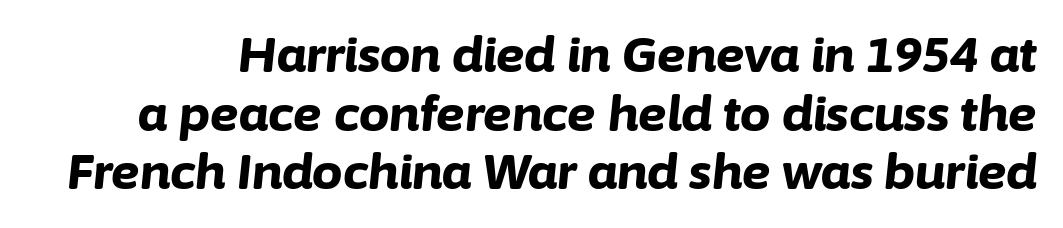
{"italic": "yes", "lean": "right", "slant_degrees": 6, "bold": "yes", "weight": "bold", "width": "normal", "stroke_contrast": "low", "x_height": "medium", "monospaced": "no", "underline": "no", "line_spacing_ratio": 1.22, "letter_spacing": "normal", "letter_spacing_em": 0.0, "glyph_px": 48}
